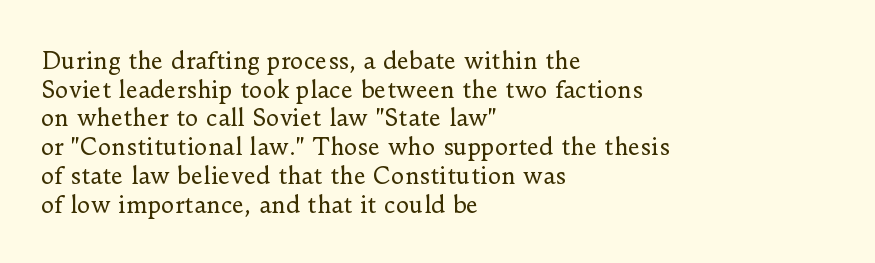
{"italic": "no", "bold": "no", "underline": "no", "align": "left", "line_spacing": "normal", "line_spacing_ratio": 1.25, "letter_spacing": "normal", "letter_spacing_em": 0.0, "glyph_px": 23}
